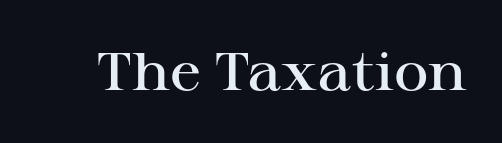
Q: Is the text bold? A: Semi-bold.
Q: Is the text italic (slanted)? A: No, it is upright.
Q: Is the typeface a serif or a sans-serif typeface? A: Serif.
Q: Is the text underlined? A: No.
Q: Is the spacing between letters normal or unusually wide? A: Normal.
Q: Width (condensed, normal, or wide)? A: Wide.
Q: Stroke contrast? A: High.
Q: x-height? A: Medium.
Q: Monospaced? A: No.
